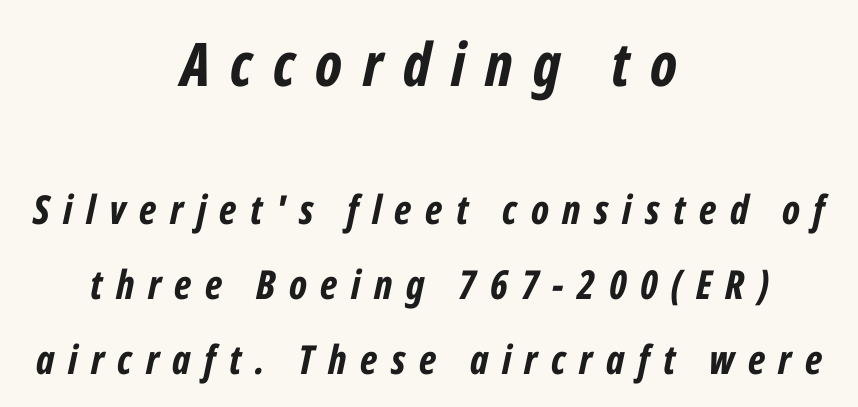
The image shows 60 px bold, condensed type, italic (leaning right); set centered, line spacing 1.87x, unusually wide letter spacing (+0.34 em), not underlined; the first (top) block is 1.5x larger; low stroke contrast and a medium x-height.
